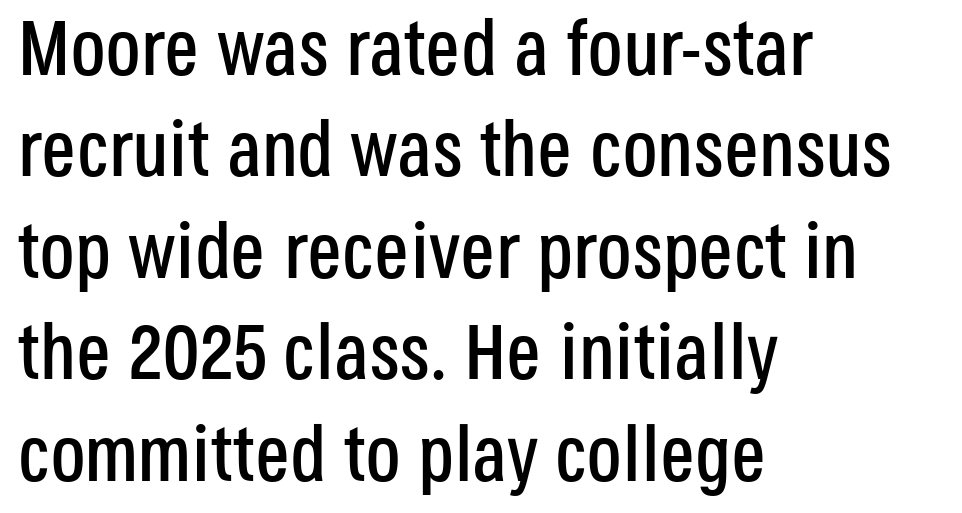
Q: Is the text italic (slanted)? A: No, it is upright.
Q: Is the typeface a serif or a sans-serif typeface? A: Sans-serif.
Q: Is the text underlined? A: No.
Q: How is the paragraph aligned? A: Left-aligned.
Q: Is the spacing between letters normal or unusually wide? A: Normal.
Q: Is the spacing between lines tight, normal or loose? A: Normal.
Q: Width (condensed, normal, or wide)? A: Condensed.
Q: Stroke contrast? A: Low.
Q: x-height? A: Large.
Q: Monospaced? A: No.
